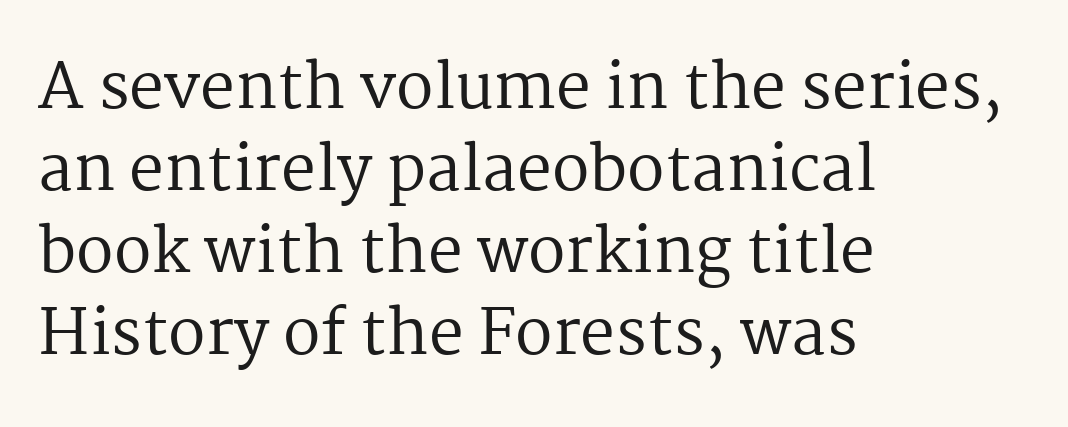
Q: Is the text bold? A: No.
Q: Is the text italic (slanted)? A: No, it is upright.
Q: Is the typeface a serif or a sans-serif typeface? A: Serif.
Q: Is the text underlined? A: No.
Q: How is the paragraph aligned? A: Left-aligned.
Q: Is the spacing between letters normal or unusually wide? A: Normal.
Q: Is the spacing between lines tight, normal or loose? A: Normal.
Q: Width (condensed, normal, or wide)? A: Normal.
Q: Stroke contrast? A: Medium.
Q: x-height? A: Medium.
Q: Monospaced? A: No.
